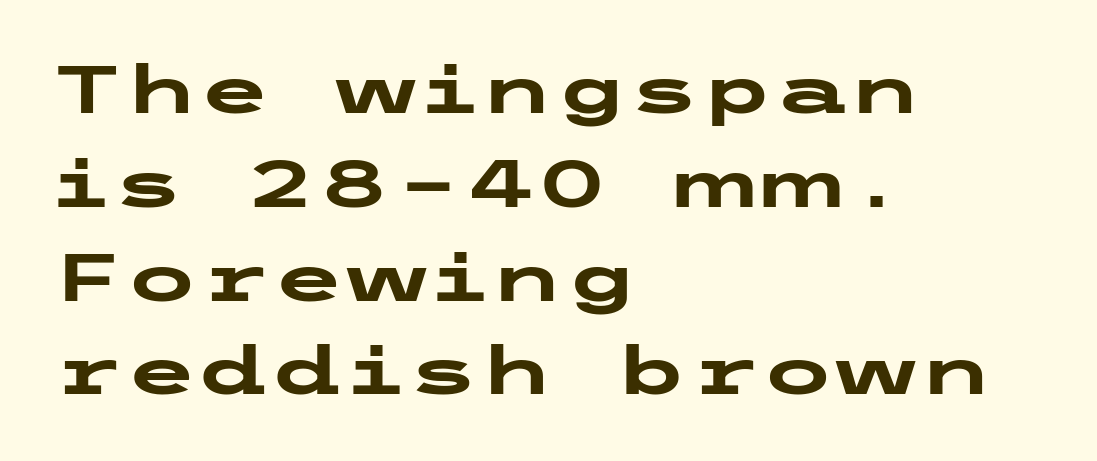
Characters follow at the spacing the type designer built in. The area under the type is left untouched. The lines sit at an ordinary, default distance from one another. Notice how the passage keeps a crisp vertical edge on the left only. When letters stand straight like this, we call the style roman or upright.
